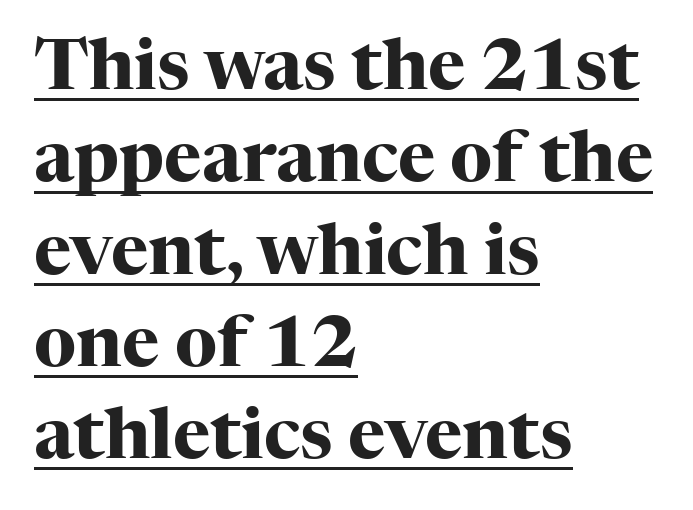
This is underlined copy, the kind a proofreader might mark for attention. No extra tracking has been applied to these lines. Font category for this specimen: serif. These lines stack with their left ends in a neat column. Students, observe: this is what conventionally led text looks like. This sample has the flowing, uneven cadence of proportional lettering.
